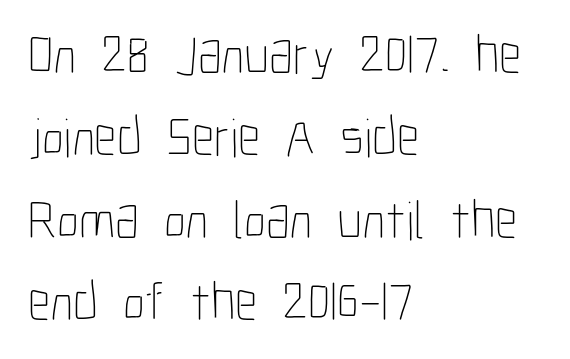
{"italic": "no", "bold": "no", "weight": "thin", "width": "condensed", "stroke_contrast": "low", "x_height": "medium", "monospaced": "no", "underline": "no", "align": "left", "line_spacing": "normal", "line_spacing_ratio": 1.5, "letter_spacing": "normal", "letter_spacing_em": 0.0, "glyph_px": 55}
